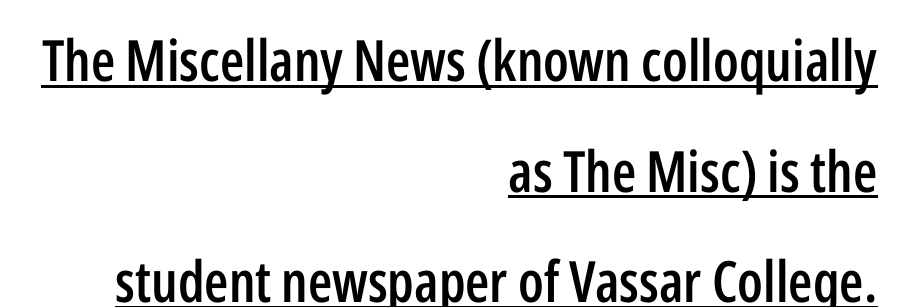
Q: Is the text bold? A: Semi-bold.
Q: Is the text italic (slanted)? A: No, it is upright.
Q: Is the typeface a serif or a sans-serif typeface? A: Sans-serif.
Q: Is the text underlined? A: Yes.
Q: How is the paragraph aligned? A: Right-aligned.
Q: Is the spacing between letters normal or unusually wide? A: Normal.
Q: Is the spacing between lines tight, normal or loose? A: Loose.
Q: Width (condensed, normal, or wide)? A: Condensed.
Q: Stroke contrast? A: Low.
Q: x-height? A: Medium.
Q: Monospaced? A: No.
